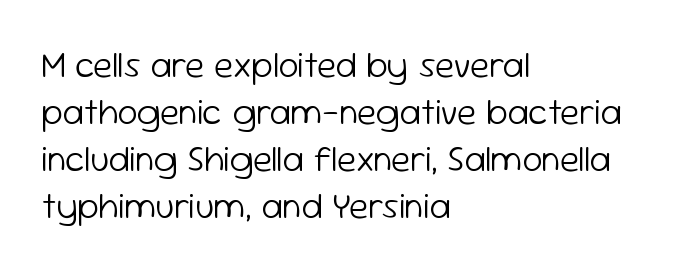
{"serif": "no", "italic": "no", "bold": "no", "weight": "light", "width": "normal", "stroke_contrast": "low", "x_height": "medium", "monospaced": "no", "underline": "no", "align": "left", "line_spacing": "normal", "line_spacing_ratio": 1.31, "letter_spacing": "normal", "letter_spacing_em": 0.0, "glyph_px": 36}
